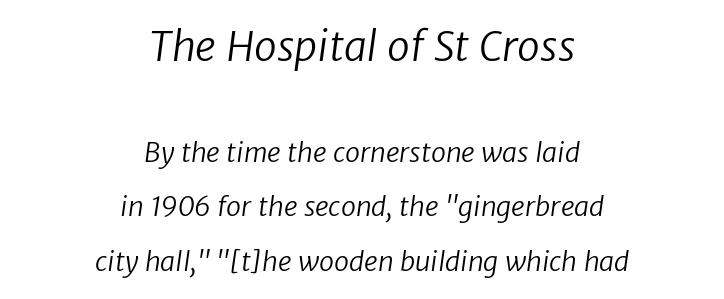
The image shows 41 px regular-weight sans-serif type; set centered, loose line spacing (2.01x), normal letter spacing, not underlined; the first (top) block is 1.52x larger; low stroke contrast and a medium x-height.
